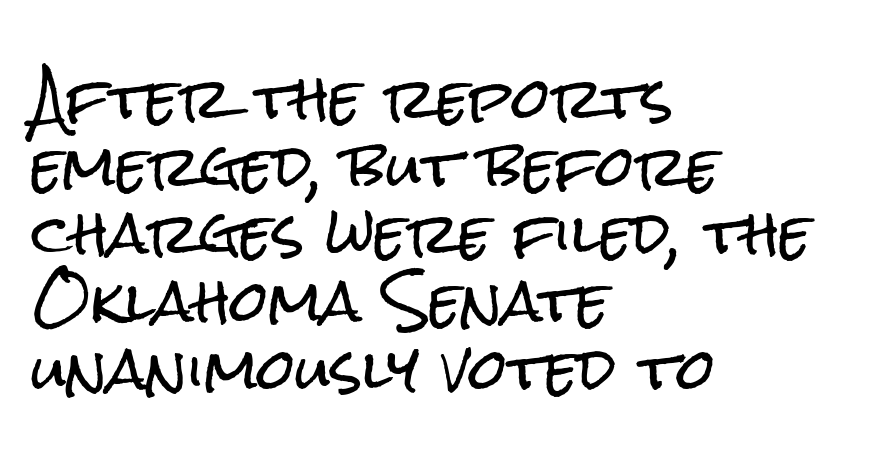
{"serif": "no", "italic": "no", "width": "condensed", "stroke_contrast": "low", "x_height": "medium", "monospaced": "no", "underline": "no", "align": "left", "line_spacing_ratio": 1.23, "letter_spacing": "normal", "letter_spacing_em": 0.0, "glyph_px": 55}
